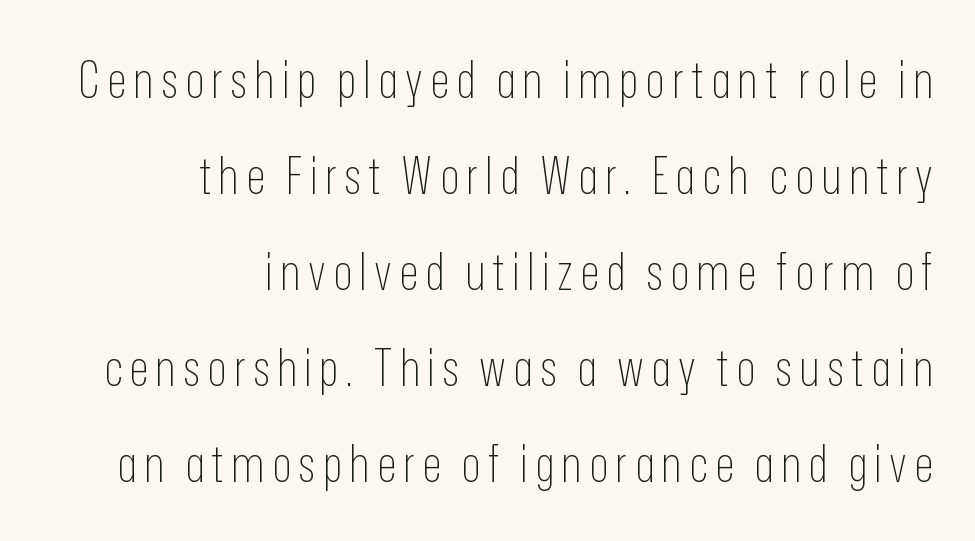
The image shows 51 px thin, condensed sans-serif type, upright; set right-aligned, line spacing 1.88x, not underlined; low stroke contrast and a medium x-height.
